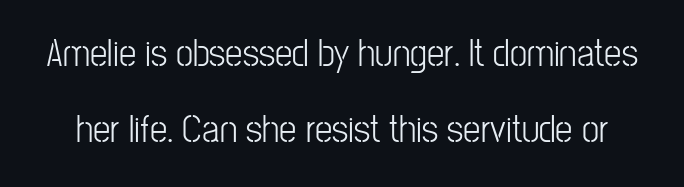
{"serif": "no", "italic": "no", "bold": "no", "weight": "light", "width": "condensed", "stroke_contrast": "low", "x_height": "medium", "monospaced": "no", "underline": "no", "line_spacing": "loose", "line_spacing_ratio": 1.96, "letter_spacing": "normal", "letter_spacing_em": 0.0, "glyph_px": 39}
